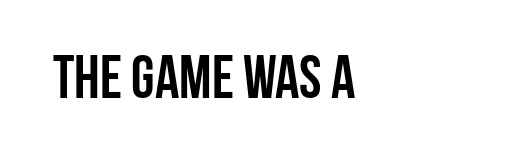
Here the designer chose a conventional face with non-uniform glyph widths. A dark, heavy texture on the line: the type is bold. Observe the ordinary spacing: letters are neighbours, not strangers. Posture: vertical. Glance below the letters and you will spot only blank space. Are there feet on the stems? There aren't — it's a sans.
